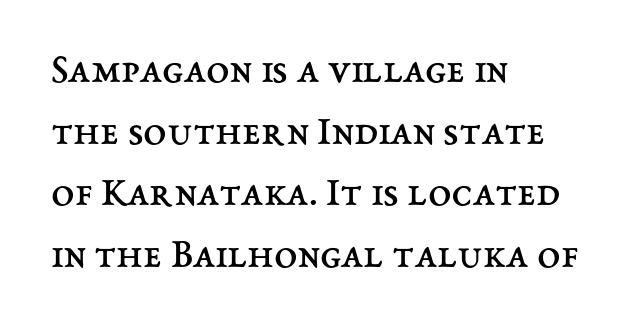
{"italic": "no", "bold": "no", "weight": "regular", "width": "normal", "stroke_contrast": "medium", "x_height": "medium", "monospaced": "no", "underline": "no", "align": "left", "line_spacing": "normal", "line_spacing_ratio": 1.47, "letter_spacing": "normal", "letter_spacing_em": 0.0, "glyph_px": 42}
